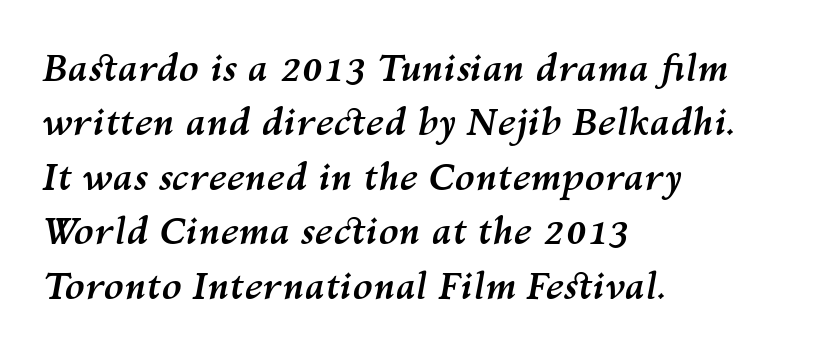
{"italic": "yes", "lean": "right", "slant_degrees": 10, "bold": "yes", "weight": "semibold", "width": "normal", "stroke_contrast": "medium", "x_height": "medium", "monospaced": "no", "underline": "no", "align": "left", "line_spacing": "normal", "line_spacing_ratio": 1.47, "letter_spacing": "normal", "letter_spacing_em": 0.0, "glyph_px": 37}
